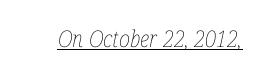
Q: Is the text bold? A: No.
Q: Is the text italic (slanted)? A: Yes, it leans right by about 12 degrees.
Q: Is the text underlined? A: Yes.
Q: Is the spacing between letters normal or unusually wide? A: Normal.
